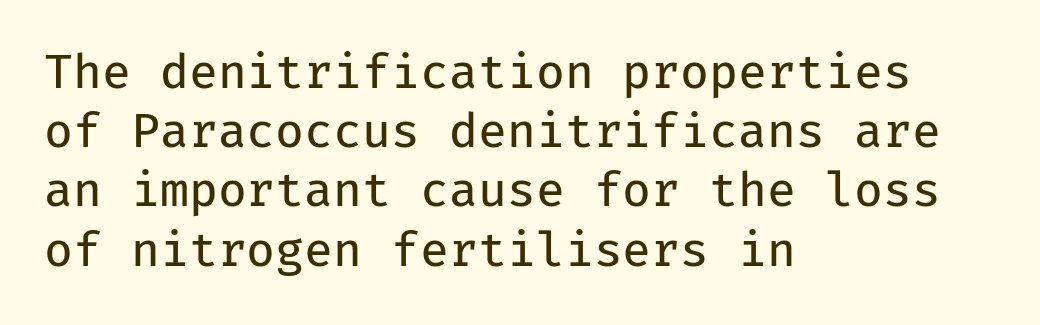
The designer left line spacing at the default. The strokes carry an ordinary text weight at most. Quick note: not italic, upright. The typeface chosen for these lines omits serifs.
